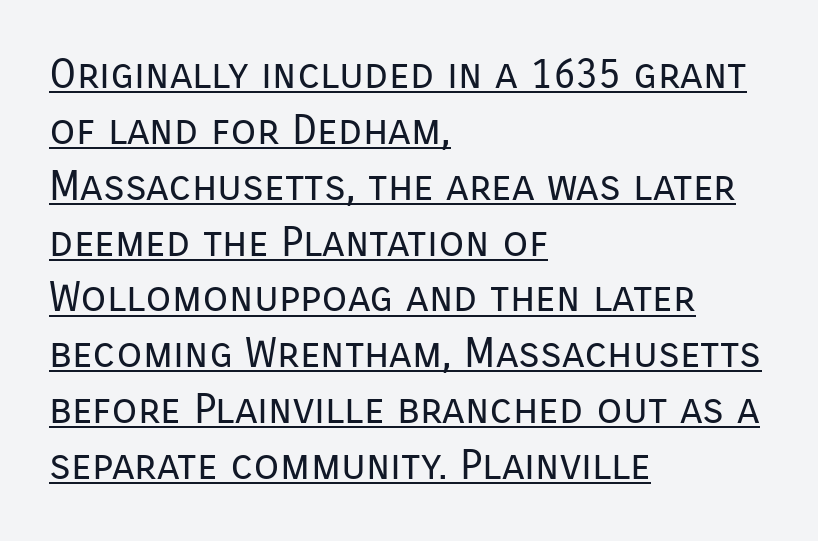
The image shows 42 px regular-weight sans-serif type, upright; set left-aligned, normal line spacing (1.33x), normal letter spacing, underlined; low stroke contrast and a medium x-height.
